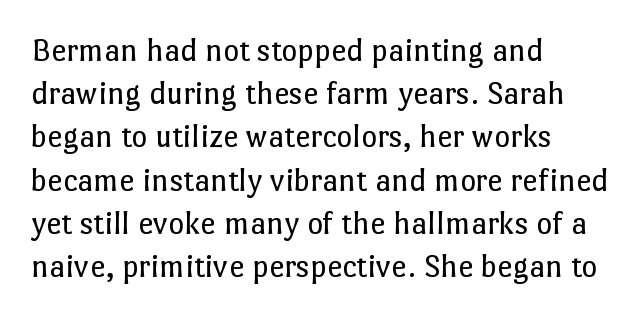
The image shows 34 px regular-weight type, upright; set left-aligned, normal line spacing (1.27x), normal letter spacing, not underlined; low stroke contrast and a medium x-height.
